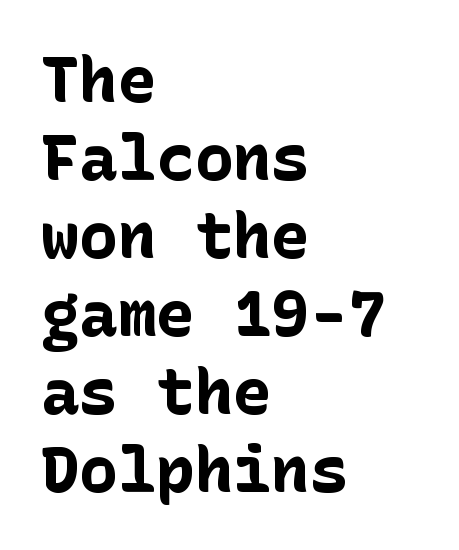
Horizontal alignment here is leftward, the default for most running prose. Are there feet on the stems? There aren't — it's a sans. A clean baseline with only descenders dipping below it. A dark, heavy texture on the line: the type is bold.
